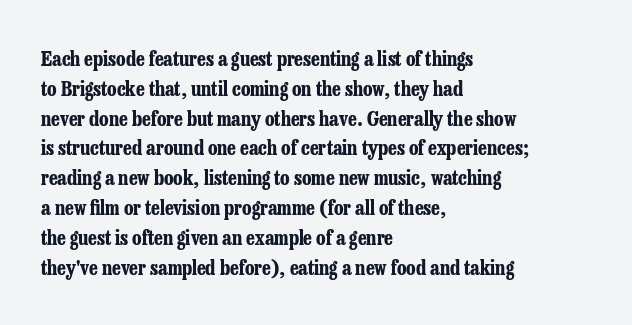
The image shows 20 px bold type, upright; set left-aligned, normal line spacing (1.49x), normal letter spacing, not underlined.
